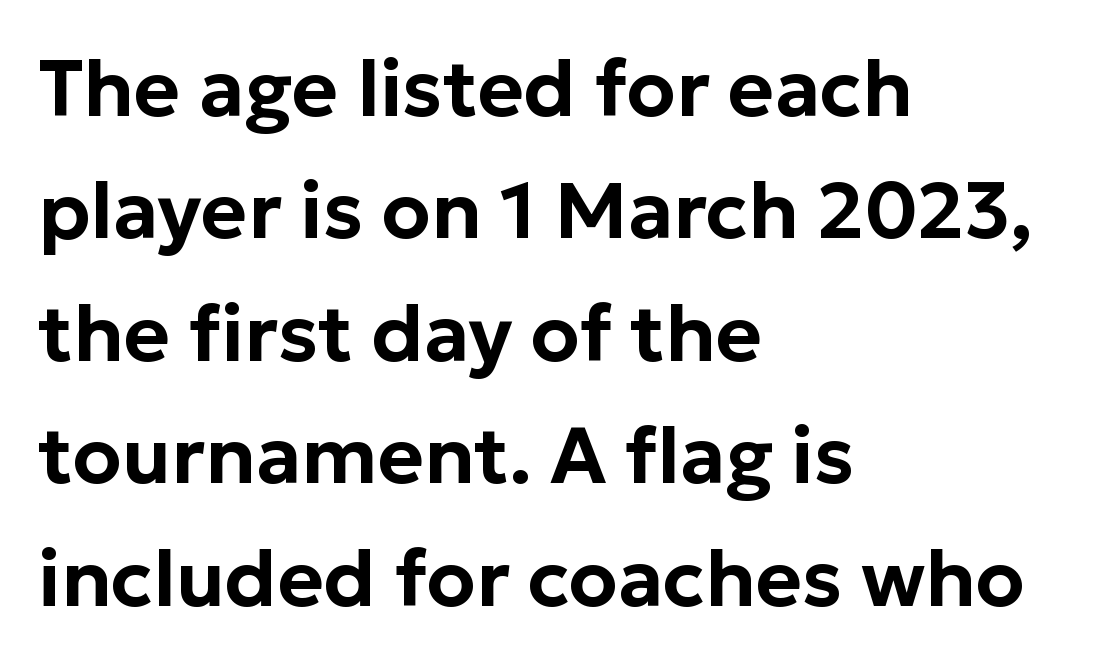
Q: Is the text italic (slanted)? A: No, it is upright.
Q: Is the typeface a serif or a sans-serif typeface? A: Sans-serif.
Q: Is the text underlined? A: No.
Q: How is the paragraph aligned? A: Left-aligned.
Q: Is the spacing between letters normal or unusually wide? A: Normal.
Q: Is the spacing between lines tight, normal or loose? A: Normal.
Q: Width (condensed, normal, or wide)? A: Normal.
Q: Stroke contrast? A: Low.
Q: x-height? A: Medium.
Q: Monospaced? A: No.
